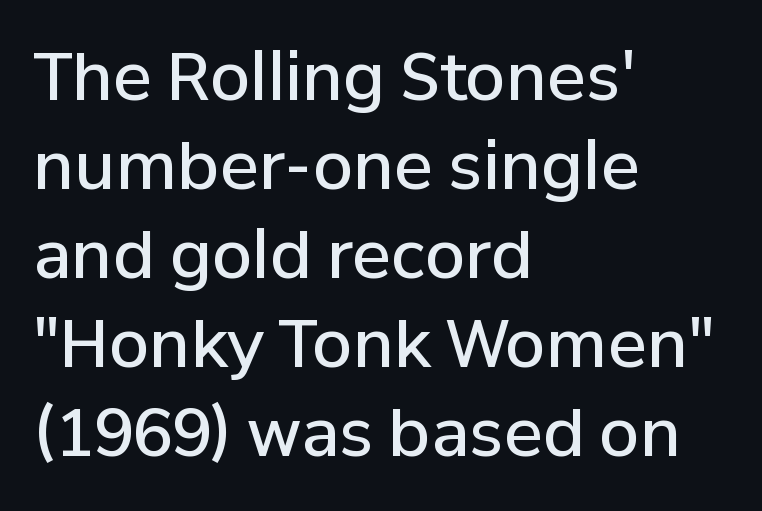
Short note: letters normally spaced. These lines stack with their left ends in a neat column. A clean baseline with only descenders dipping below it. Semibold letterforms, between regular and bold. To sum up the face: it is a sans, with no serifs.
